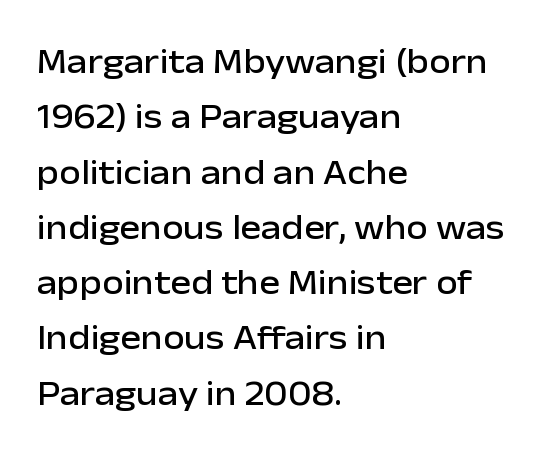
The image shows 35 px sans-serif type, upright; set left-aligned, normal line spacing (1.58x), normal letter spacing, not underlined; low stroke contrast and a medium x-height.
